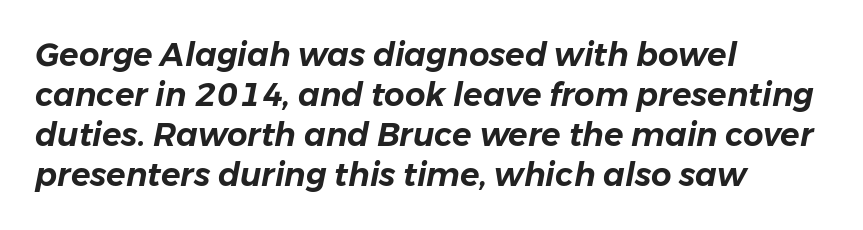
{"italic": "yes", "lean": "right", "slant_degrees": 11, "width": "normal", "stroke_contrast": "low", "x_height": "medium", "monospaced": "no", "underline": "no", "align": "left", "line_spacing": "normal", "line_spacing_ratio": 1.25, "letter_spacing": "normal", "letter_spacing_em": 0.0, "glyph_px": 32}
